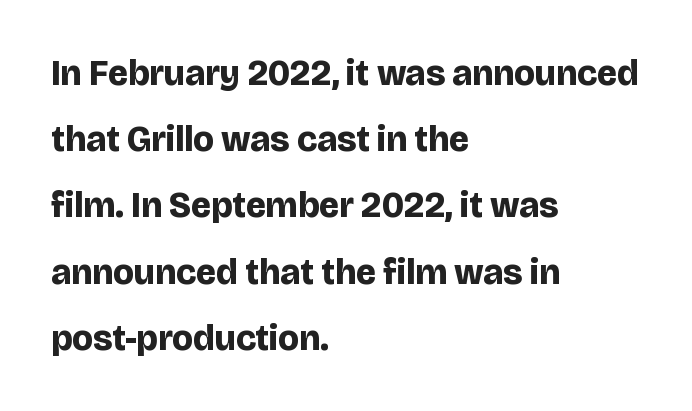
Any mark beneath the type? The region is blank. Posture: straight, roman, zero tilt. Spacing verdict: proportional, widths tailored to each character. Each line starts at the same left margin while the right side varies. These words are printed bold, with thick strokes throughout.
